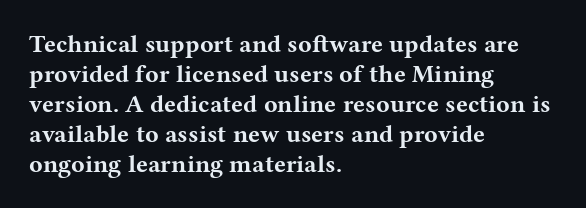
Default kerning and tracking; the words read as compact shapes. The letters stand upright; this is a roman face. Pretty heavy lettering here — definitely bold. The words here are not underlined.
